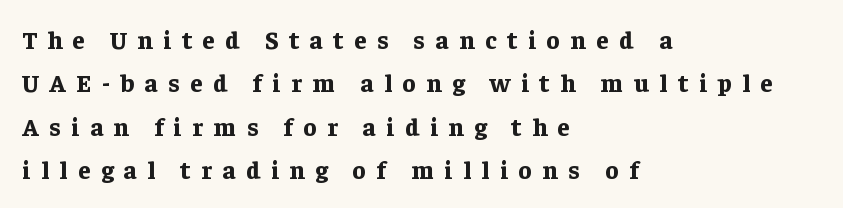
The passage shown is not underscored anywhere. Short and long lines alike share a common starting point at left. Nope, not italic — everything's standing straight. In terms of letterspacing, this is a distinctly airy, spread setting. Typesetter's note: full bold, strokes at maximum text heaviness.
